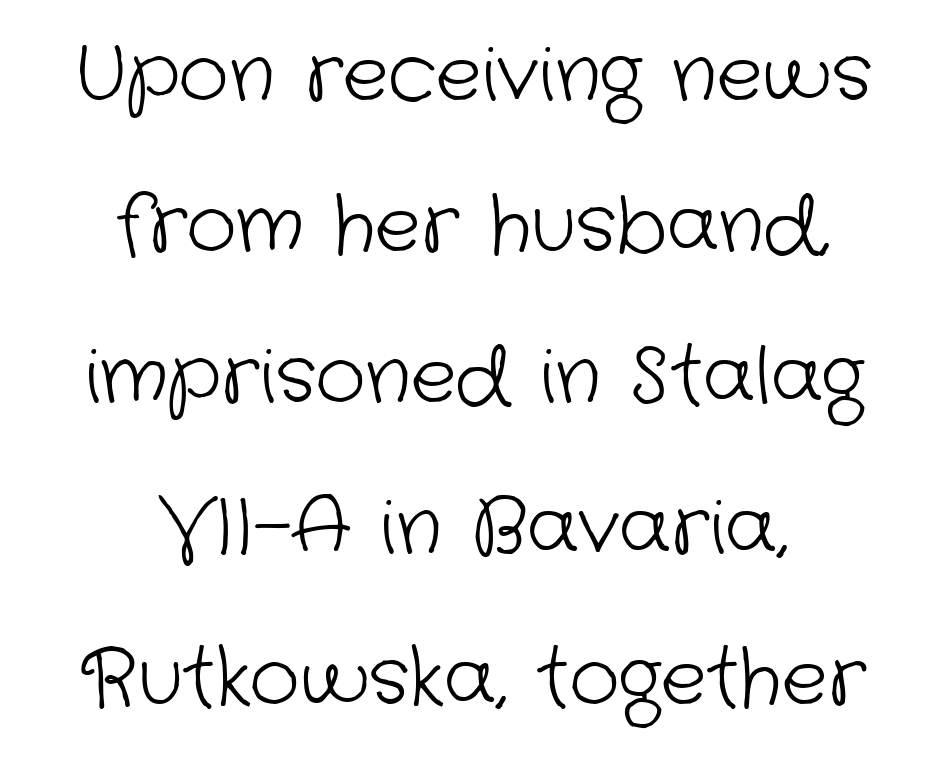
Q: Is the text bold? A: No.
Q: Is the typeface a serif or a sans-serif typeface? A: Sans-serif.
Q: Is the text underlined? A: No.
Q: How is the paragraph aligned? A: Centered.
Q: Is the spacing between letters normal or unusually wide? A: Normal.
Q: Is the spacing between lines tight, normal or loose? A: Loose.
Q: Width (condensed, normal, or wide)? A: Normal.
Q: Stroke contrast? A: Low.
Q: x-height? A: Medium.
Q: Monospaced? A: No.
